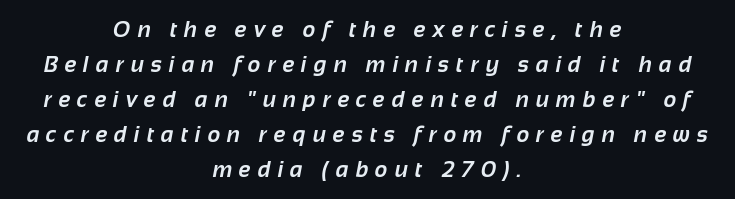
The image shows 22 px bold type; set centered, normal line spacing (1.59x), unusually wide letter spacing (+0.32 em), not underlined.
